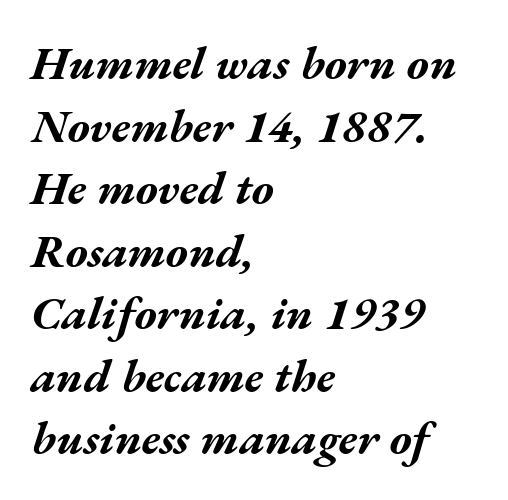
{"italic": "yes", "lean": "right", "slant_degrees": 17, "bold": "yes", "weight": "bold", "width": "wide", "stroke_contrast": "medium", "x_height": "medium", "monospaced": "no", "underline": "no", "align": "left", "line_spacing": "normal", "line_spacing_ratio": 1.33, "letter_spacing": "normal", "letter_spacing_em": 0.0, "glyph_px": 47}
